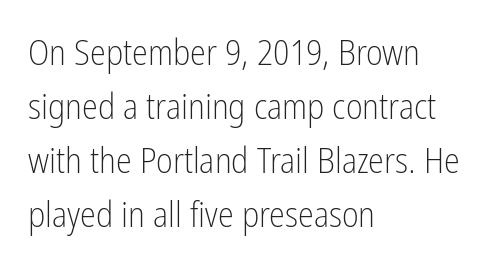
{"serif": "no", "italic": "no", "bold": "no", "weight": "light", "width": "condensed", "stroke_contrast": "low", "x_height": "medium", "monospaced": "no", "underline": "no", "align": "left", "line_spacing": "normal", "line_spacing_ratio": 1.5, "letter_spacing": "normal", "letter_spacing_em": 0.0, "glyph_px": 36}
